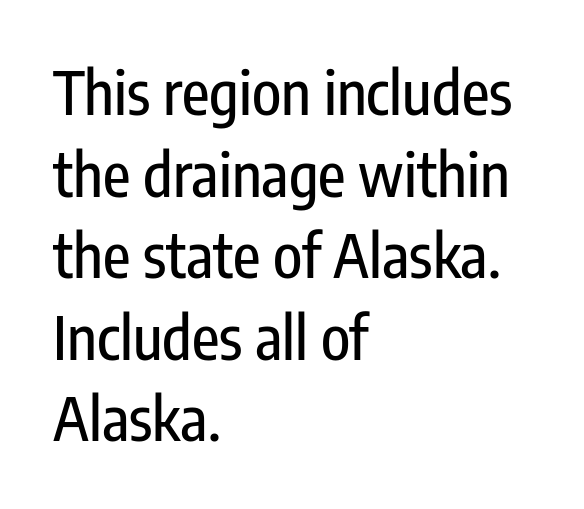
{"serif": "no", "italic": "no", "width": "condensed", "stroke_contrast": "low", "x_height": "medium", "monospaced": "no", "underline": "no", "align": "left", "line_spacing": "normal", "line_spacing_ratio": 1.36, "letter_spacing": "normal", "letter_spacing_em": 0.0, "glyph_px": 60}
